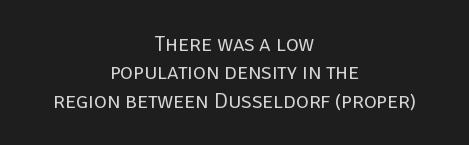
The image shows 22 px text type, upright; set centered, normal line spacing (1.29x), normal letter spacing, not underlined.
